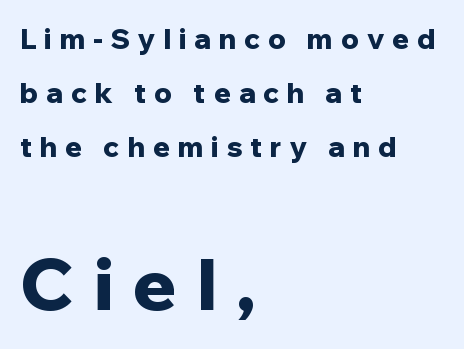
Q: Is the text bold? A: Yes.
Q: Is the text italic (slanted)? A: No, it is upright.
Q: Is the typeface a serif or a sans-serif typeface? A: Sans-serif.
Q: Is the text underlined? A: No.
Q: How is the paragraph aligned? A: Left-aligned.
Q: Is the spacing between letters normal or unusually wide? A: Unusually wide.
Q: Is the spacing between lines tight, normal or loose? A: Loose.
Q: Which block of text is set in a larger size, the first (top) or the second (bottom)? A: The second (bottom) one.
Q: Width (condensed, normal, or wide)? A: Normal.
Q: Stroke contrast? A: Low.
Q: x-height? A: Medium.
Q: Monospaced? A: No.
